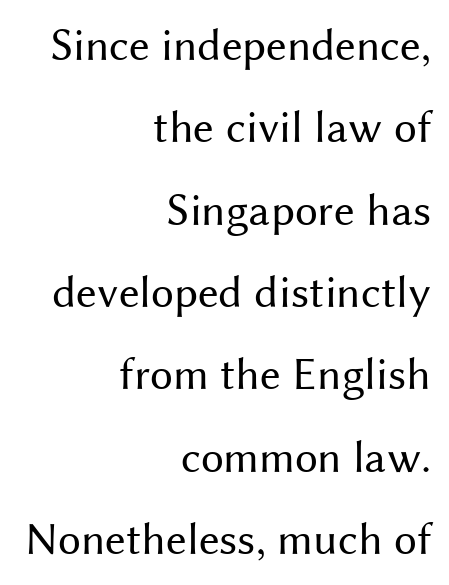
Caption: multi-line text, flush right, ragged left. Proportional: the letters do not fall into vertical columns. Weight: in the light-to-regular range. Glyph-to-glyph distance matches everyday printed text. Upright lettering throughout. Lines of text with bare space underneath.
